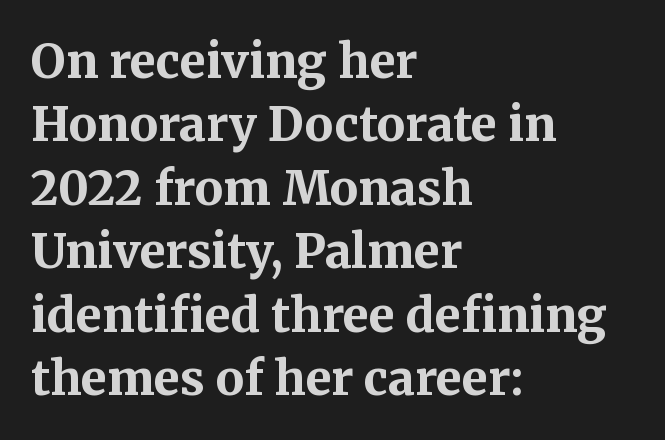
Q: Is the text bold? A: Yes.
Q: Is the text italic (slanted)? A: No, it is upright.
Q: Is the typeface a serif or a sans-serif typeface? A: Serif.
Q: Is the text underlined? A: No.
Q: How is the paragraph aligned? A: Left-aligned.
Q: Is the spacing between letters normal or unusually wide? A: Normal.
Q: Is the spacing between lines tight, normal or loose? A: Normal.
Q: Width (condensed, normal, or wide)? A: Normal.
Q: Stroke contrast? A: Medium.
Q: x-height? A: Medium.
Q: Monospaced? A: No.
